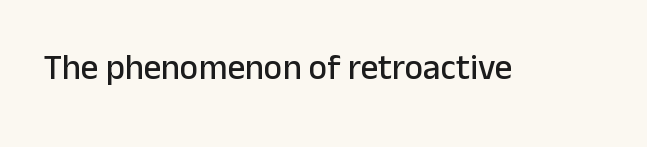
Q: Is the text italic (slanted)? A: No, it is upright.
Q: Is the typeface a serif or a sans-serif typeface? A: Sans-serif.
Q: Is the text underlined? A: No.
Q: Is the spacing between letters normal or unusually wide? A: Normal.
Q: Width (condensed, normal, or wide)? A: Normal.
Q: Stroke contrast? A: Low.
Q: x-height? A: Medium.
Q: Monospaced? A: No.
